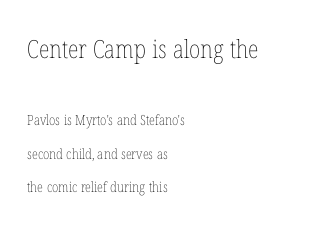
Size hierarchy here favors the leading block over the trailing one. The typeface has the unassuming heft of standard copy or less. Spacing between characters is what you'd get straight out of the box. Leftover space on each line is placed entirely after the last word. The gap between lines stays unmarked.
